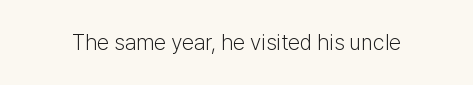
The image shows 22 px text type, upright; set normal letter spacing, not underlined.
